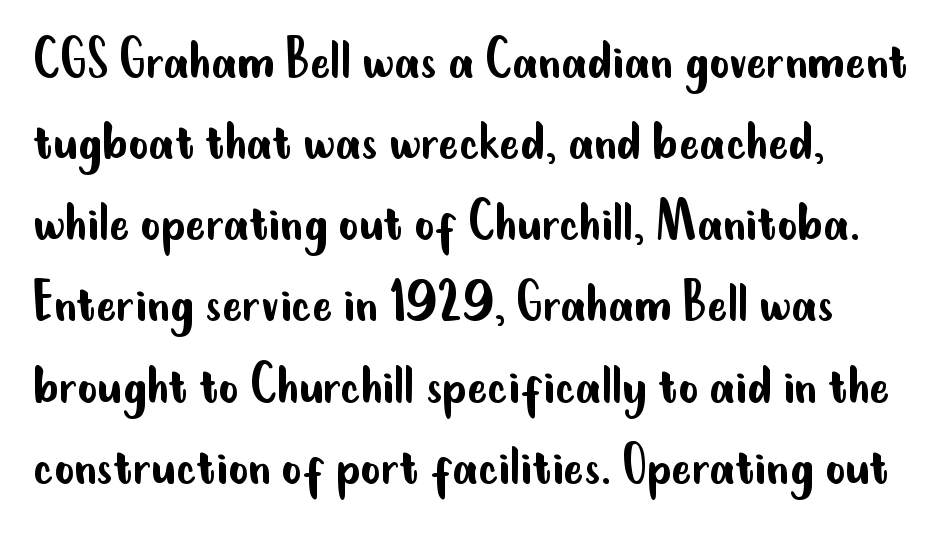
The image shows 61 px regular-weight, condensed sans-serif type, upright; set normal line spacing (1.33x), normal letter spacing, not underlined; low stroke contrast and a small x-height.
